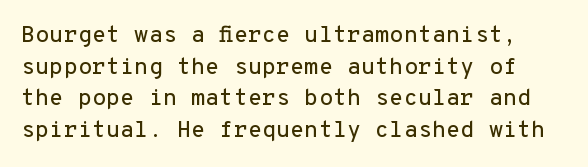
The image shows 23 px text type, upright; set normal line spacing (1.37x), normal letter spacing, not underlined.
